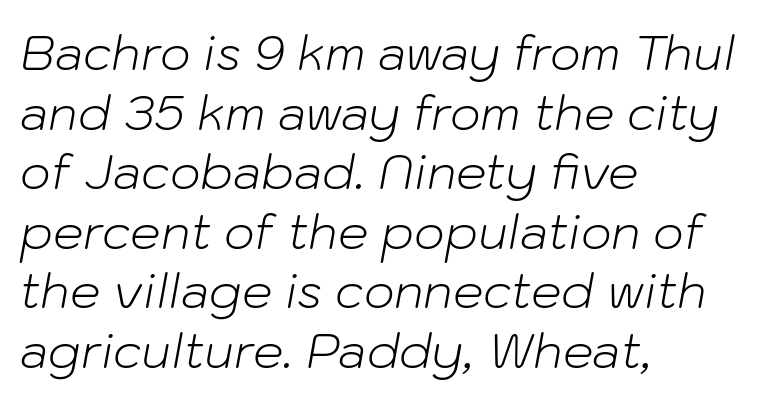
The image shows 48 px light type, italic (leaning right); set left-aligned, line spacing 1.24x, normal letter spacing, not underlined; low stroke contrast and a medium x-height.
